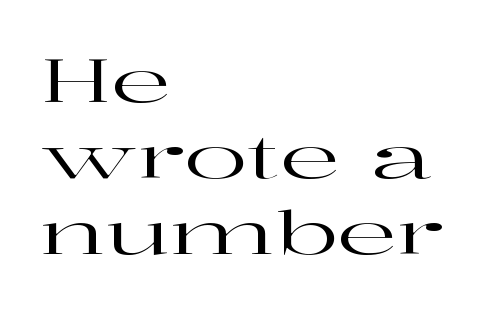
Character widths vary here, with narrow letters taking less room than wide ones. The rag falls on the right side of this text block. A typesetter would mark this as roman, not italic. Descenders hang freely into open space. This is serif lettering, the kind often seen in printed books.
